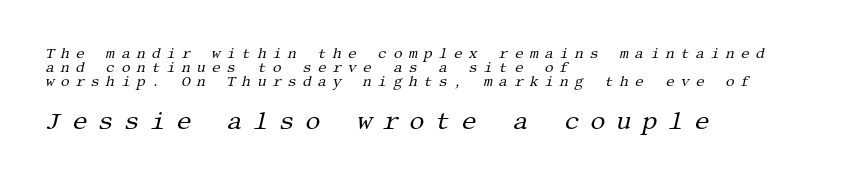
Posture: slanted. The font sits on the lighter half of the weight spectrum, regular included. How are the letters spaced? Widely, with obvious added tracking. One-word summary of the alignment: left.
